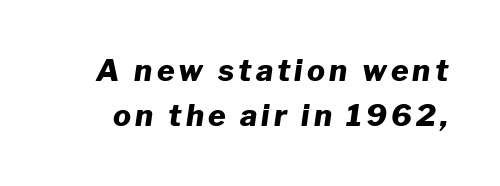
The image shows 30 px heavy type, italic (leaning right); set normal line spacing (1.49x), not underlined; low stroke contrast and a medium x-height.
